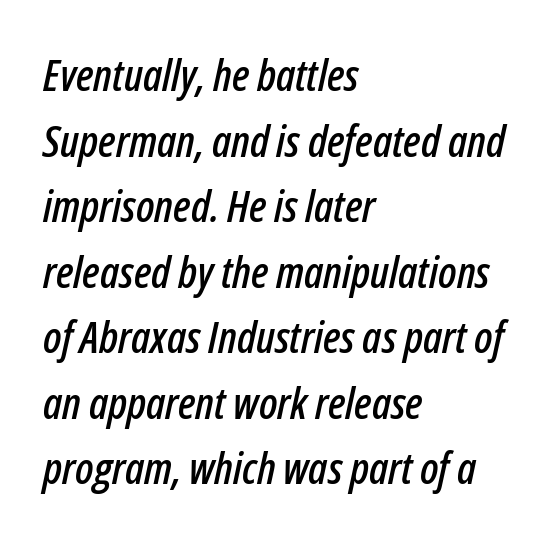
{"italic": "yes", "lean": "right", "slant_degrees": 12, "width": "condensed", "stroke_contrast": "low", "x_height": "medium", "monospaced": "no", "underline": "no", "align": "left", "line_spacing": "normal", "line_spacing_ratio": 1.49, "letter_spacing": "normal", "letter_spacing_em": 0.0, "glyph_px": 44}
